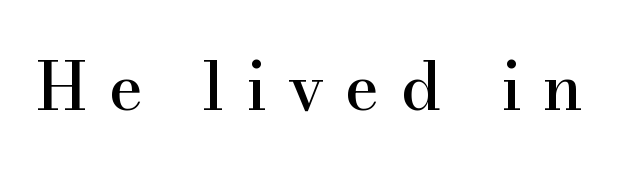
{"serif": "yes", "italic": "no", "width": "normal", "stroke_contrast": "high", "x_height": "small", "monospaced": "no", "underline": "no", "letter_spacing": "wide", "letter_spacing_em": 0.32, "glyph_px": 66}
